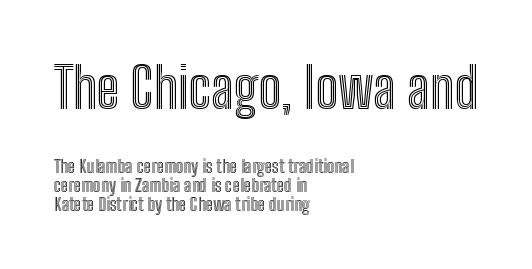
Q: Is the text italic (slanted)? A: No, it is upright.
Q: Is the text underlined? A: No.
Q: How is the paragraph aligned? A: Left-aligned.
Q: Is the spacing between letters normal or unusually wide? A: Normal.
Q: Is the spacing between lines tight, normal or loose? A: Tight.
Q: Which block of text is set in a larger size, the first (top) or the second (bottom)? A: The first (top) one.
Q: Width (condensed, normal, or wide)? A: Condensed.
Q: x-height? A: Medium.
Q: Monospaced? A: No.
